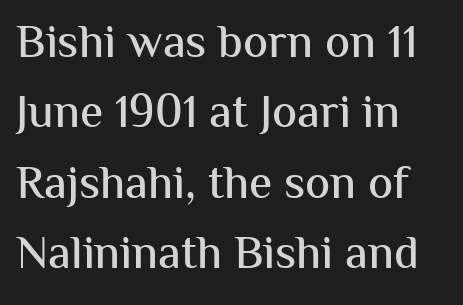
Q: Is the text italic (slanted)? A: No, it is upright.
Q: Is the typeface a serif or a sans-serif typeface? A: Sans-serif.
Q: Is the text underlined? A: No.
Q: How is the paragraph aligned? A: Left-aligned.
Q: Is the spacing between letters normal or unusually wide? A: Normal.
Q: Is the spacing between lines tight, normal or loose? A: Normal.
Q: Width (condensed, normal, or wide)? A: Normal.
Q: Stroke contrast? A: Medium.
Q: x-height? A: Medium.
Q: Monospaced? A: No.
